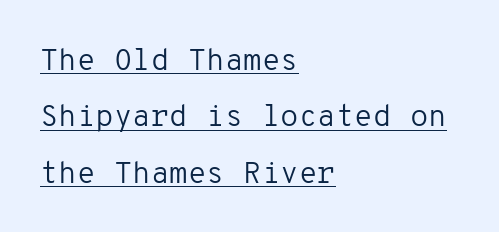
{"serif": "no", "italic": "no", "bold": "no", "weight": "regular", "width": "normal", "stroke_contrast": "low", "x_height": "medium", "monospaced": "yes", "underline": "yes", "align": "left", "line_spacing_ratio": 1.88, "letter_spacing": "normal", "letter_spacing_em": 0.0, "glyph_px": 30}
